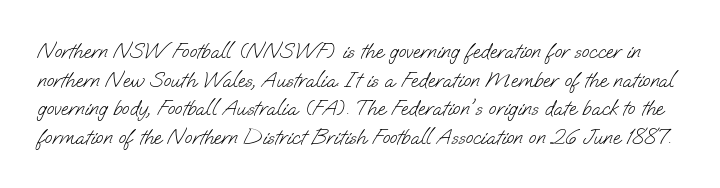
{"bold": "no", "underline": "no", "line_spacing": "normal", "line_spacing_ratio": 1.3, "letter_spacing": "normal", "letter_spacing_em": 0.0, "glyph_px": 22}
